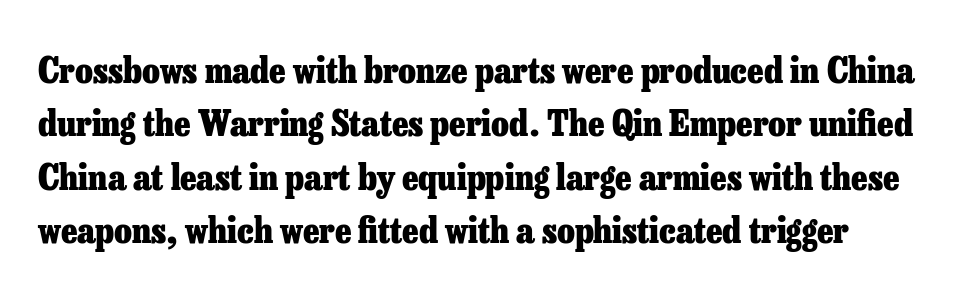
{"serif": "yes", "italic": "no", "bold": "yes", "weight": "heavy", "width": "normal", "stroke_contrast": "low", "x_height": "medium", "monospaced": "no", "underline": "no", "line_spacing": "normal", "line_spacing_ratio": 1.48, "letter_spacing": "normal", "letter_spacing_em": 0.0, "glyph_px": 36}
